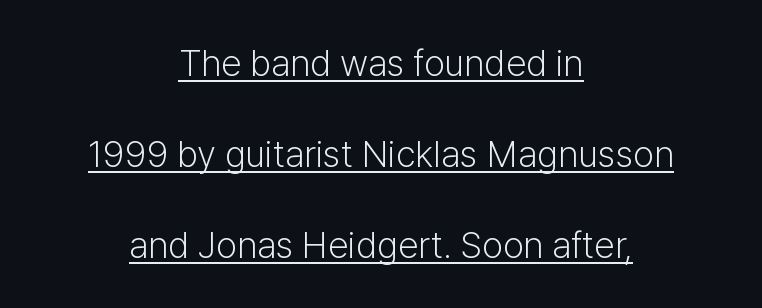
{"serif": "no", "italic": "no", "bold": "no", "weight": "light", "width": "normal", "stroke_contrast": "low", "x_height": "medium", "monospaced": "no", "underline": "yes", "align": "center", "line_spacing": "loose", "line_spacing_ratio": 2.46, "letter_spacing": "normal", "letter_spacing_em": 0.0, "glyph_px": 37}
